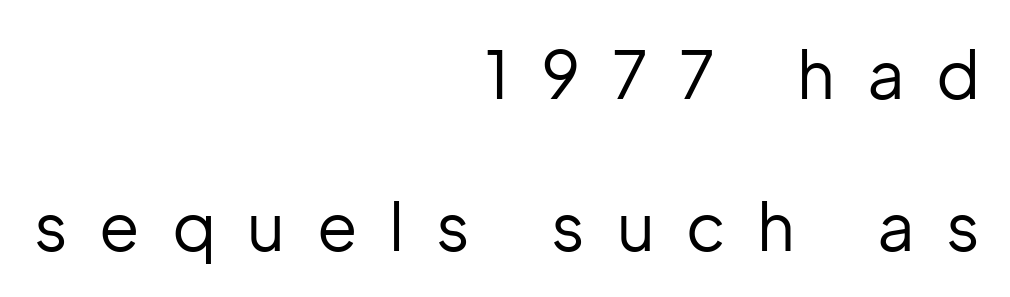
Q: Is the text bold? A: No.
Q: Is the text italic (slanted)? A: No, it is upright.
Q: Is the typeface a serif or a sans-serif typeface? A: Sans-serif.
Q: Is the text underlined? A: No.
Q: How is the paragraph aligned? A: Right-aligned.
Q: Is the spacing between letters normal or unusually wide? A: Unusually wide.
Q: Is the spacing between lines tight, normal or loose? A: Loose.
Q: Width (condensed, normal, or wide)? A: Normal.
Q: Stroke contrast? A: Low.
Q: x-height? A: Medium.
Q: Monospaced? A: No.
